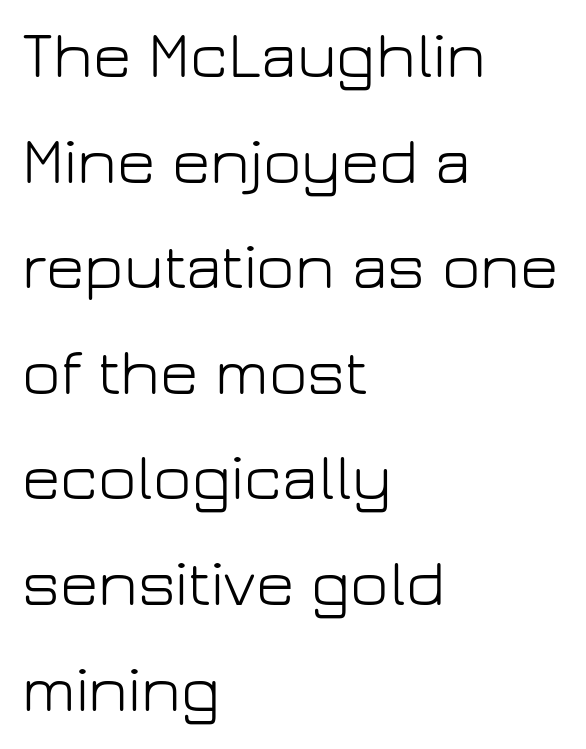
{"serif": "no", "italic": "no", "bold": "no", "weight": "light", "width": "normal", "stroke_contrast": "low", "x_height": "medium", "monospaced": "no", "underline": "no", "align": "left", "line_spacing": "normal", "line_spacing_ratio": 1.6, "letter_spacing": "normal", "letter_spacing_em": 0.0, "glyph_px": 66}
